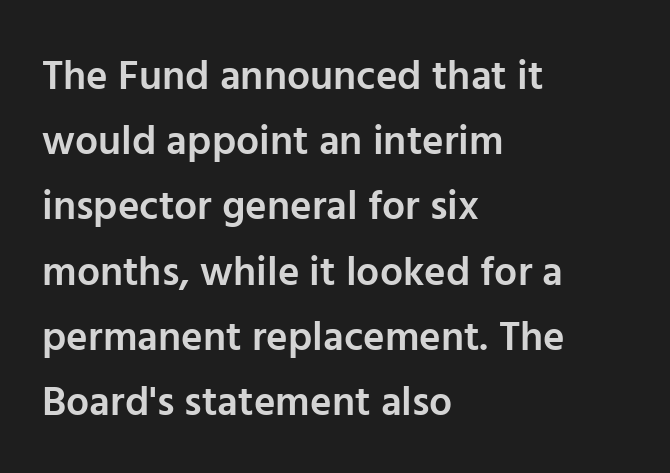
{"serif": "no", "italic": "no", "bold": "semi", "weight": "semibold", "width": "normal", "stroke_contrast": "low", "x_height": "medium", "monospaced": "no", "underline": "no", "align": "left", "line_spacing": "normal", "line_spacing_ratio": 1.59, "letter_spacing": "normal", "letter_spacing_em": 0.0, "glyph_px": 41}
